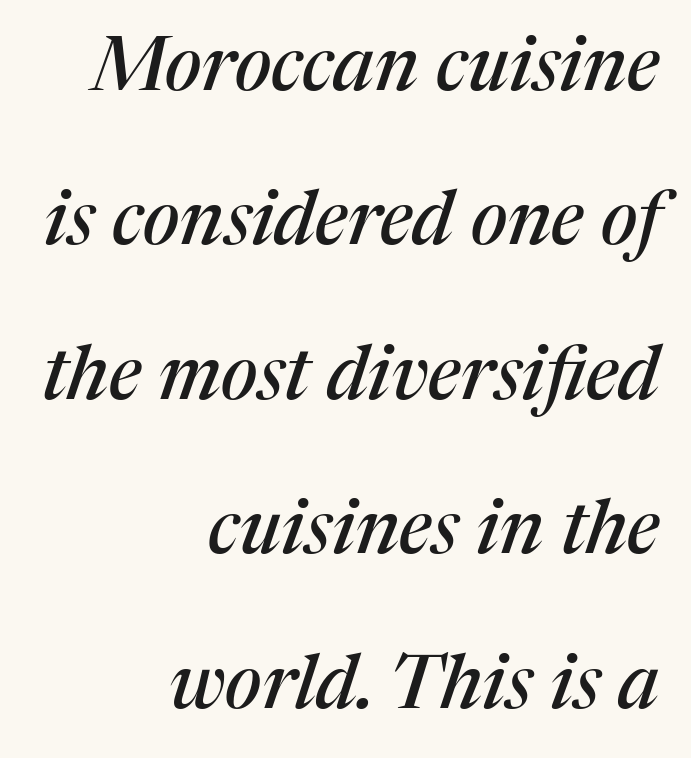
{"serif": "yes", "italic": "yes", "lean": "right", "slant_degrees": 17, "width": "normal", "stroke_contrast": "medium", "x_height": "medium", "monospaced": "no", "underline": "no", "align": "right", "line_spacing": "loose", "line_spacing_ratio": 2.06, "letter_spacing": "normal", "letter_spacing_em": 0.0, "glyph_px": 75}
